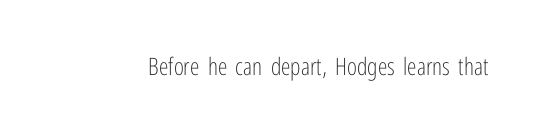
Q: Is the text bold? A: No.
Q: Is the text italic (slanted)? A: No, it is upright.
Q: Is the text underlined? A: No.
Q: Is the spacing between letters normal or unusually wide? A: Normal.
